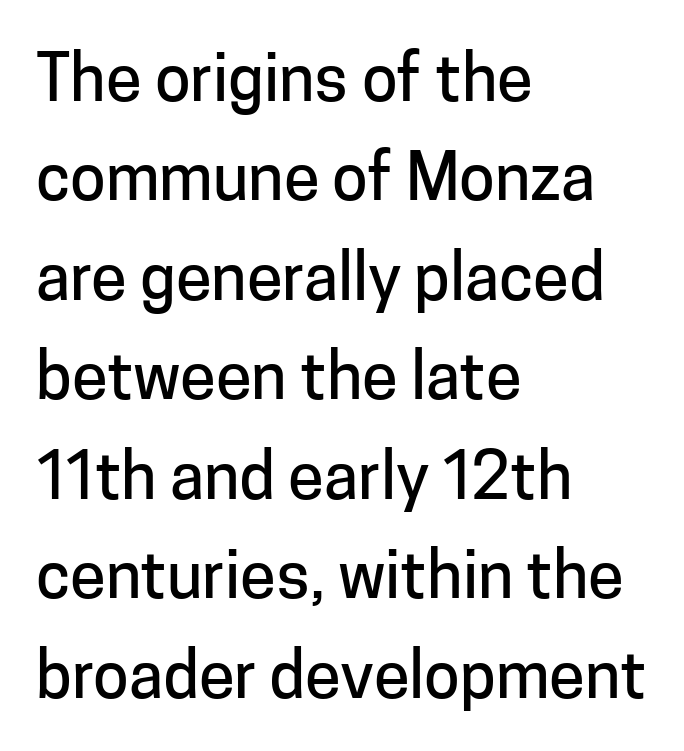
The image shows 65 px sans-serif type, upright; set left-aligned, normal line spacing (1.53x), normal letter spacing, not underlined; low stroke contrast and a medium x-height.
